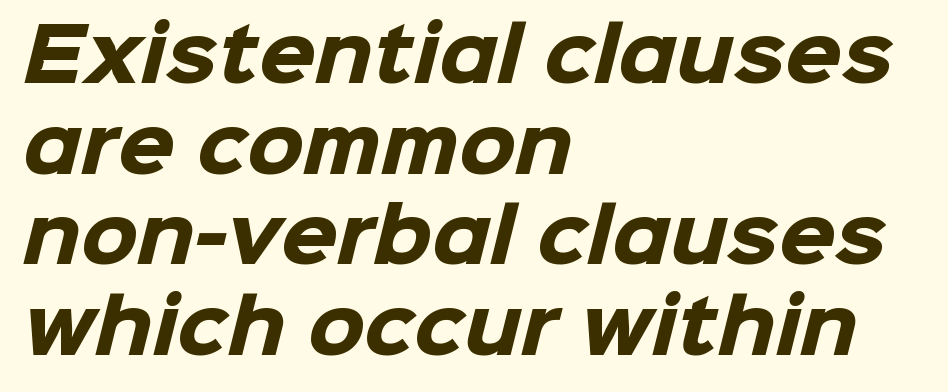
The image shows 73 px heavy sans-serif type; set left-aligned, line spacing 1.24x, normal letter spacing, not underlined; low stroke contrast and a medium x-height.
